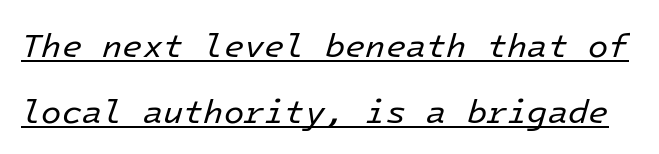
{"italic": "yes", "lean": "right", "slant_degrees": 16, "bold": "no", "weight": "regular", "width": "normal", "stroke_contrast": "low", "x_height": "medium", "underline": "yes", "line_spacing": "loose", "line_spacing_ratio": 2.0, "letter_spacing": "normal", "letter_spacing_em": 0.0, "glyph_px": 33}
